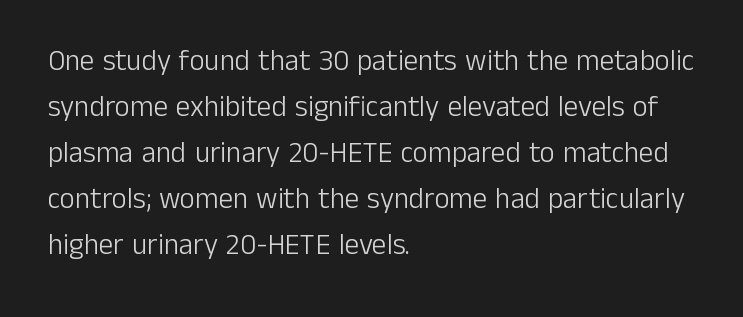
Compared with typical paragraphs, the rows here are spaced about the same. A clean baseline with only descenders dipping below it. You could not count columns in this text — the font is proportionally spaced. In terms of posture, this sample is upright. This is sans-serif lettering, the kind often seen on screens and signage.
